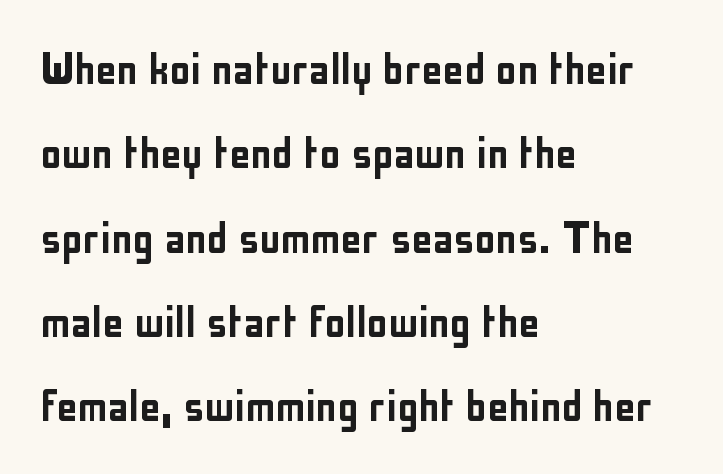
Q: Is the text italic (slanted)? A: No, it is upright.
Q: Is the typeface a serif or a sans-serif typeface? A: Sans-serif.
Q: Is the text underlined? A: No.
Q: How is the paragraph aligned? A: Left-aligned.
Q: Is the spacing between letters normal or unusually wide? A: Normal.
Q: Is the spacing between lines tight, normal or loose? A: Normal.
Q: Width (condensed, normal, or wide)? A: Condensed.
Q: Stroke contrast? A: Low.
Q: x-height? A: Medium.
Q: Monospaced? A: No.
